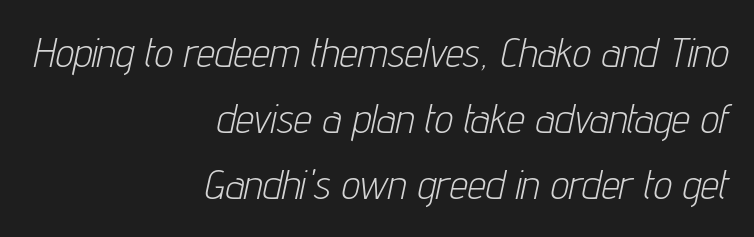
The compositor pushed each line to the right boundary. Observe the ordinary spacing: letters are neighbours, not strangers. A quiet, ordinary-to-light weight characterises the typeface. Does the lettering tilt? It does — this is italic. Here the designer chose a conventional face with non-uniform glyph widths. How would I describe the line gaps? Plain and ordinary.
